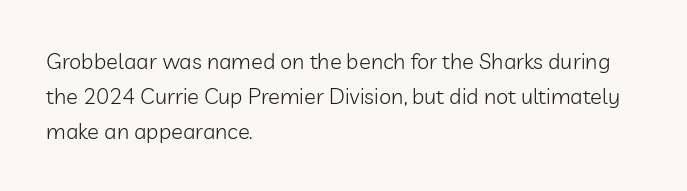
Every stem runs plumb, perpendicular to the baseline. Ink coverage per letter is moderate at most. Does extra space separate the letters? No, they use regular spacing. Line starts are locked; line ends wander. If you measured baseline to baseline, you'd find a middling distance.
